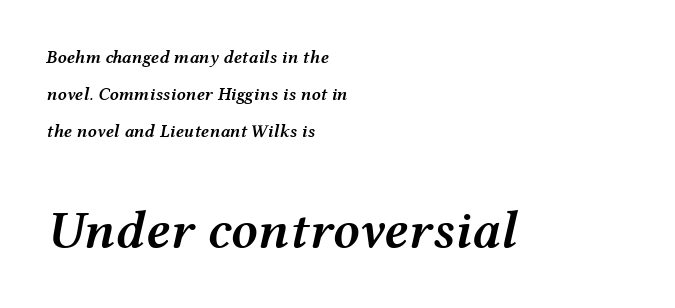
The image shows 53 px semibold, wide type, italic (leaning right); set left-aligned, loose line spacing (2.05x), normal letter spacing, not underlined; the second (bottom) block is 2.94x larger; medium stroke contrast and a medium x-height.
